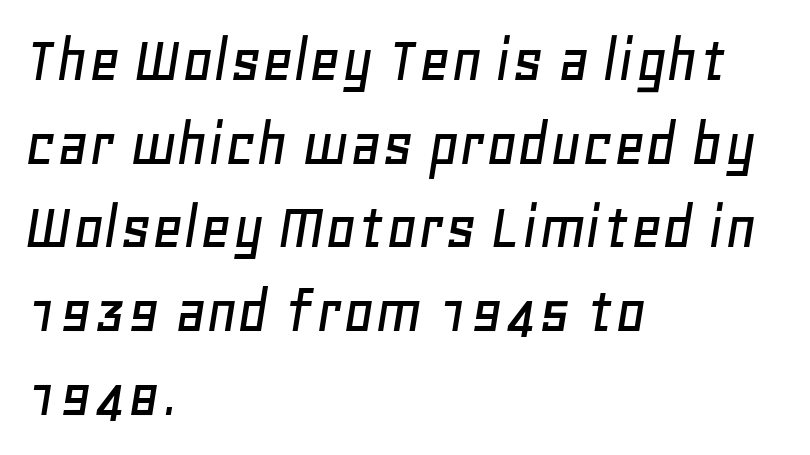
The passage shown is not underscored anywhere. This sample has the flowing, uneven cadence of proportional lettering. The whole block is typeset with a tilt. In CSS terms this would be text-align: left. The letters sit at their default tracking, neither squeezed nor spread.
